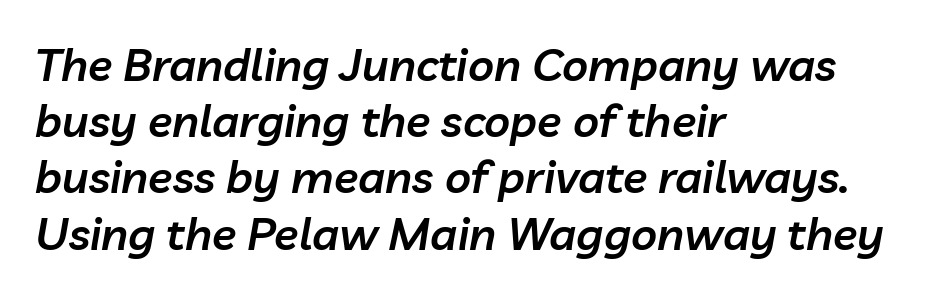
{"italic": "yes", "lean": "right", "slant_degrees": 10, "bold": "semi", "weight": "semibold", "width": "normal", "stroke_contrast": "low", "x_height": "medium", "monospaced": "no", "underline": "no", "align": "left", "line_spacing": "normal", "line_spacing_ratio": 1.25, "letter_spacing": "normal", "letter_spacing_em": 0.0, "glyph_px": 45}
